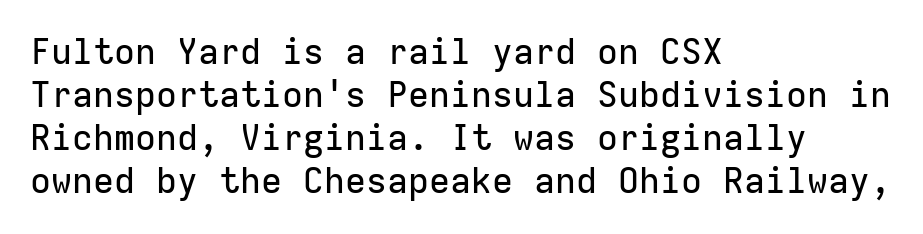
Q: Is the text italic (slanted)? A: No, it is upright.
Q: Is the typeface a serif or a sans-serif typeface? A: Sans-serif.
Q: Is the text underlined? A: No.
Q: How is the paragraph aligned? A: Left-aligned.
Q: Is the spacing between letters normal or unusually wide? A: Normal.
Q: Width (condensed, normal, or wide)? A: Normal.
Q: Stroke contrast? A: Low.
Q: x-height? A: Medium.
Q: Monospaced? A: Yes.
